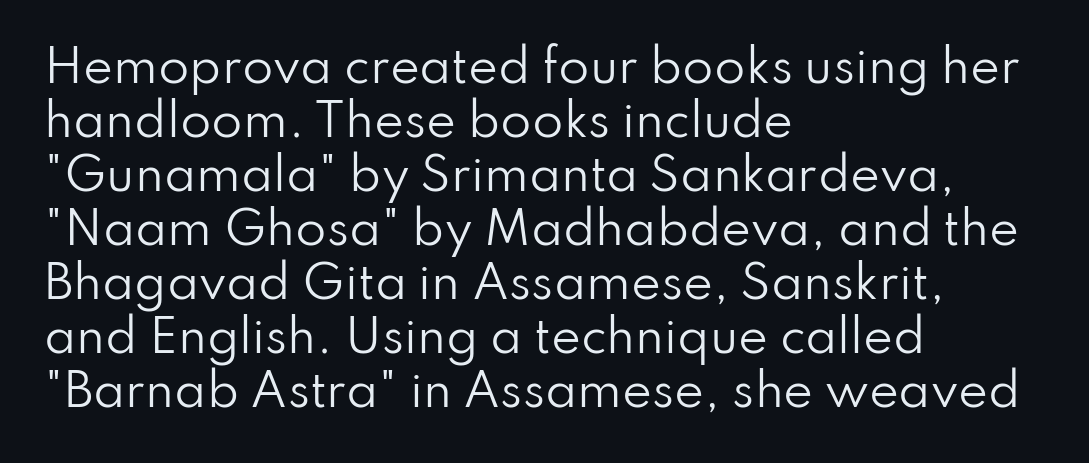
{"serif": "no", "italic": "no", "bold": "no", "weight": "regular", "width": "normal", "stroke_contrast": "low", "x_height": "small", "monospaced": "no", "underline": "no", "align": "left", "line_spacing_ratio": 1.2, "letter_spacing": "normal", "letter_spacing_em": 0.0, "glyph_px": 45}
